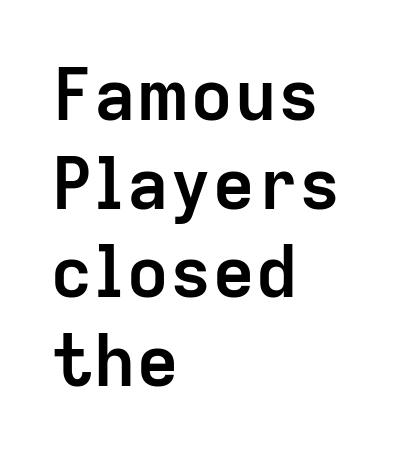
The image shows 72 px semibold sans-serif type, upright; set left-aligned, line spacing 1.23x, normal letter spacing, not underlined; low stroke contrast and a medium x-height.
